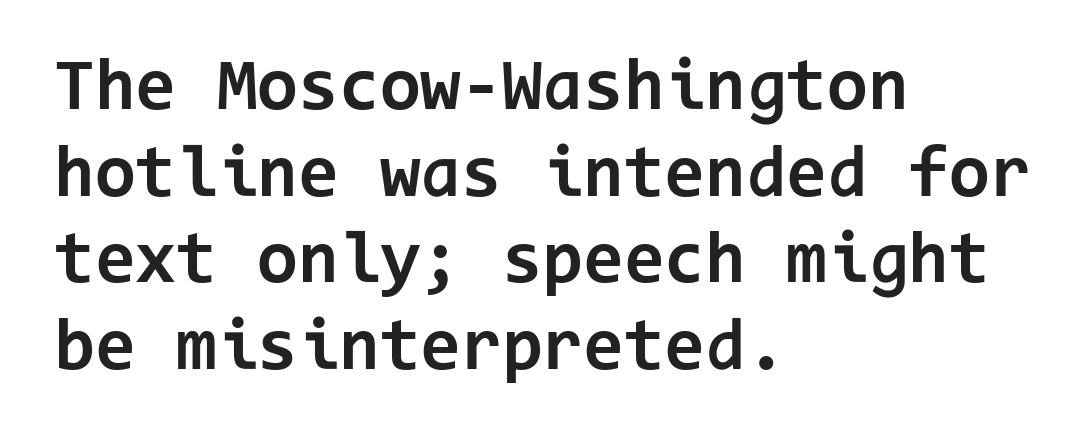
The gaps between neighbouring characters are ordinary and unremarkable. Each letter, wide or thin by design, is forced into the same width here. The specimen reads as upright at a glance. Just letters on the line, the space beneath them empty.
